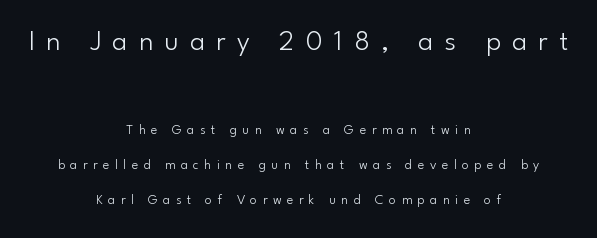
Q: Is the text bold? A: No.
Q: Is the text italic (slanted)? A: No, it is upright.
Q: Is the typeface a serif or a sans-serif typeface? A: Sans-serif.
Q: Is the text underlined? A: No.
Q: How is the paragraph aligned? A: Centered.
Q: Is the spacing between letters normal or unusually wide? A: Unusually wide.
Q: Is the spacing between lines tight, normal or loose? A: Loose.
Q: Which block of text is set in a larger size, the first (top) or the second (bottom)? A: The first (top) one.
Q: Width (condensed, normal, or wide)? A: Normal.
Q: Stroke contrast? A: Low.
Q: x-height? A: Small.
Q: Monospaced? A: No.
